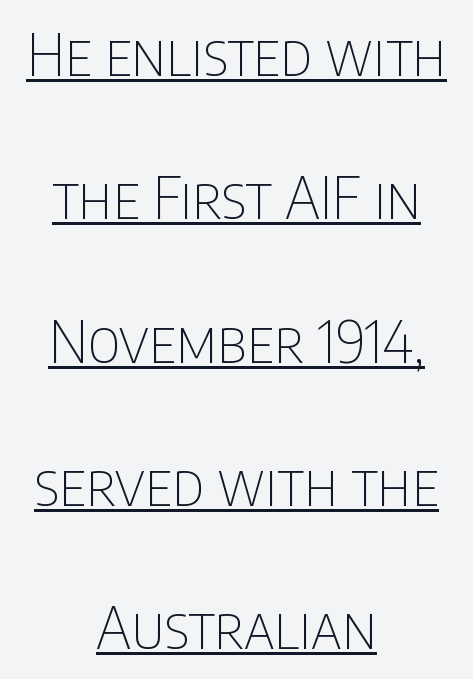
{"serif": "no", "italic": "no", "bold": "no", "weight": "thin", "width": "condensed", "stroke_contrast": "low", "x_height": "large", "monospaced": "no", "underline": "yes", "align": "center", "line_spacing": "loose", "line_spacing_ratio": 2.47, "letter_spacing": "normal", "letter_spacing_em": 0.0, "glyph_px": 58}
